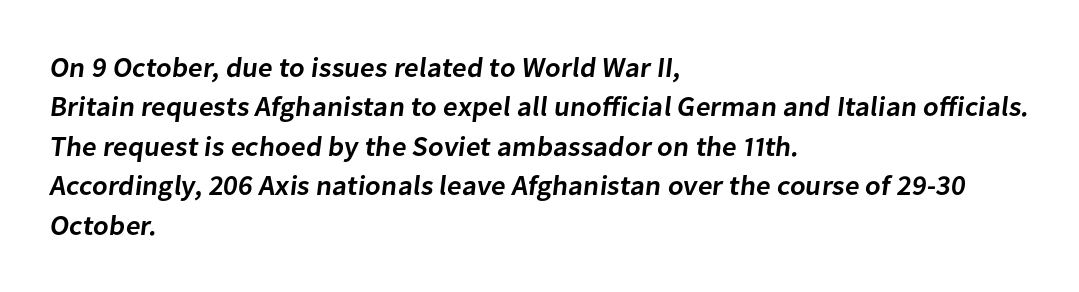
The image shows 28 px semibold sans-serif type; set left-aligned, normal line spacing (1.41x), normal letter spacing, not underlined; low stroke contrast and a medium x-height.
